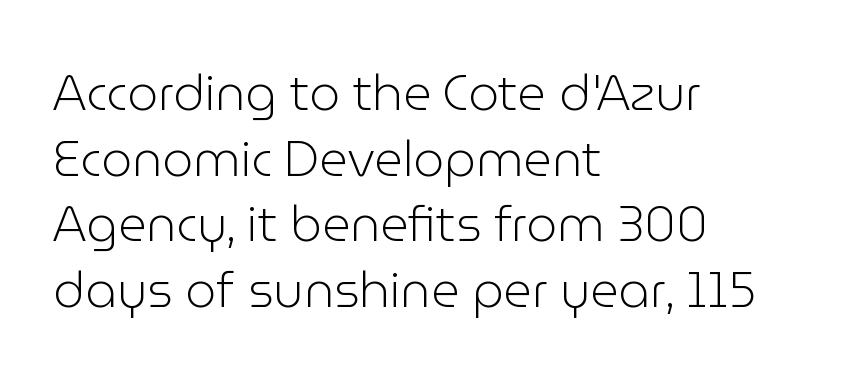
The image shows 49 px light sans-serif type, upright; set left-aligned, normal line spacing (1.34x), normal letter spacing, not underlined; low stroke contrast and a medium x-height.
